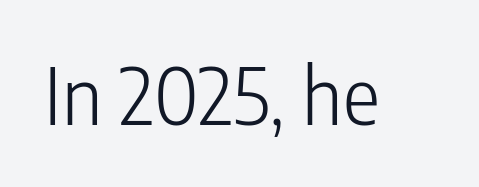
{"serif": "no", "italic": "no", "bold": "no", "weight": "light", "width": "condensed", "stroke_contrast": "low", "x_height": "medium", "monospaced": "no", "underline": "no", "letter_spacing": "normal", "letter_spacing_em": 0.0, "glyph_px": 78}
